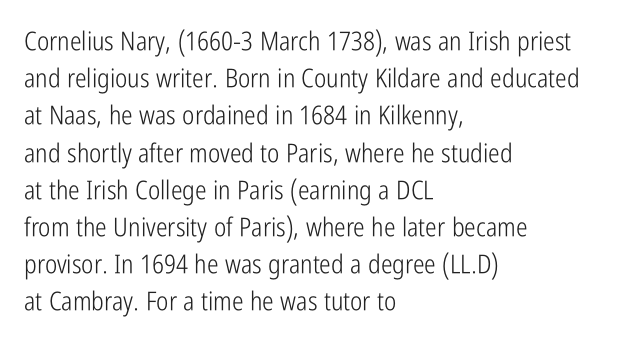
Q: Is the text bold? A: No.
Q: Is the text italic (slanted)? A: No, it is upright.
Q: Is the text underlined? A: No.
Q: How is the paragraph aligned? A: Left-aligned.
Q: Is the spacing between letters normal or unusually wide? A: Normal.
Q: Is the spacing between lines tight, normal or loose? A: Normal.
